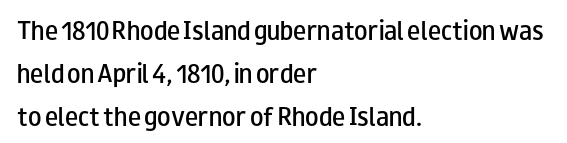
{"italic": "no", "bold": "semi", "underline": "no", "align": "left", "line_spacing": "loose", "line_spacing_ratio": 1.95, "letter_spacing": "normal", "letter_spacing_em": 0.0, "glyph_px": 22}
